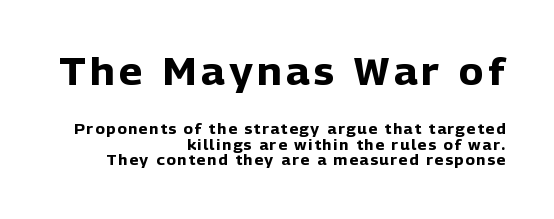
Q: Is the text bold? A: Yes.
Q: Is the text italic (slanted)? A: No, it is upright.
Q: Is the typeface a serif or a sans-serif typeface? A: Sans-serif.
Q: Is the text underlined? A: No.
Q: How is the paragraph aligned? A: Right-aligned.
Q: Is the spacing between lines tight, normal or loose? A: Tight.
Q: Which block of text is set in a larger size, the first (top) or the second (bottom)? A: The first (top) one.
Q: Width (condensed, normal, or wide)? A: Normal.
Q: Stroke contrast? A: Low.
Q: x-height? A: Medium.
Q: Monospaced? A: No.
